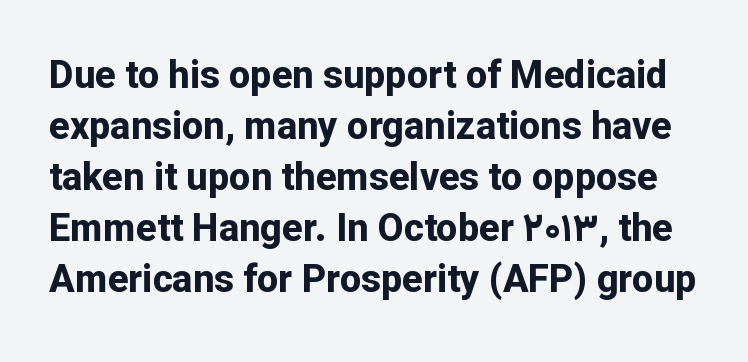
Q: Is the text bold? A: Yes.
Q: Is the text italic (slanted)? A: No, it is upright.
Q: Is the typeface a serif or a sans-serif typeface? A: Sans-serif.
Q: Is the text underlined? A: No.
Q: Is the spacing between letters normal or unusually wide? A: Normal.
Q: Is the spacing between lines tight, normal or loose? A: Normal.
Q: Width (condensed, normal, or wide)? A: Normal.
Q: Stroke contrast? A: Low.
Q: x-height? A: Medium.
Q: Monospaced? A: No.
